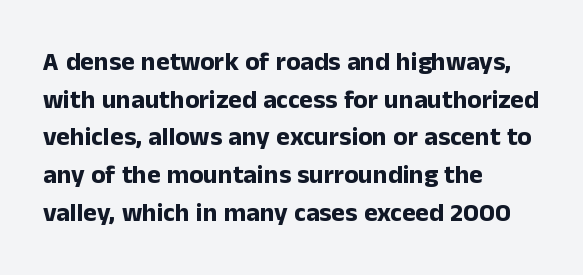
The image shows 26 px bold type, upright; set left-aligned, normal line spacing (1.45x), normal letter spacing, not underlined.
